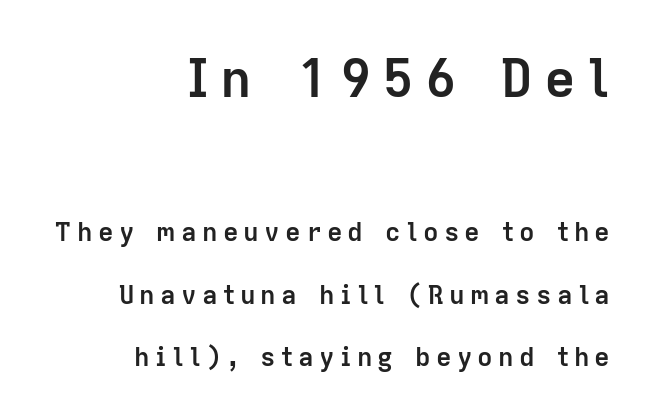
Check where the strokes stop: nothing finishes them off — pure sans. Students, observe: this is what heavily led, spacious text looks like. You can tell it's not italic because the verticals are truly vertical. Beneath every word, the page is bare. There is plenty of visible air inserted between adjacent glyphs. The font is running at its bold setting.
